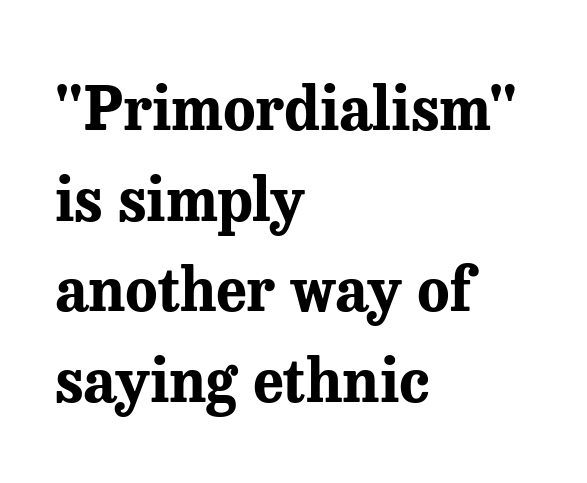
Q: Is the text bold? A: Yes.
Q: Is the text italic (slanted)? A: No, it is upright.
Q: Is the typeface a serif or a sans-serif typeface? A: Serif.
Q: Is the text underlined? A: No.
Q: How is the paragraph aligned? A: Left-aligned.
Q: Is the spacing between letters normal or unusually wide? A: Normal.
Q: Is the spacing between lines tight, normal or loose? A: Normal.
Q: Width (condensed, normal, or wide)? A: Normal.
Q: Stroke contrast? A: Medium.
Q: x-height? A: Medium.
Q: Monospaced? A: No.
